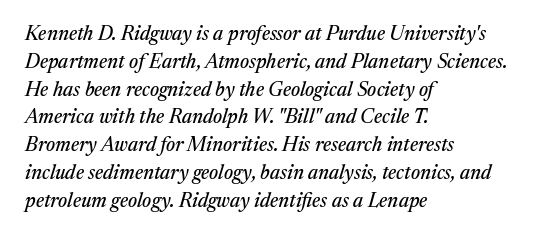
The image shows 20 px text type, italic (leaning right); set left-aligned, normal line spacing (1.39x), normal letter spacing, not underlined.
